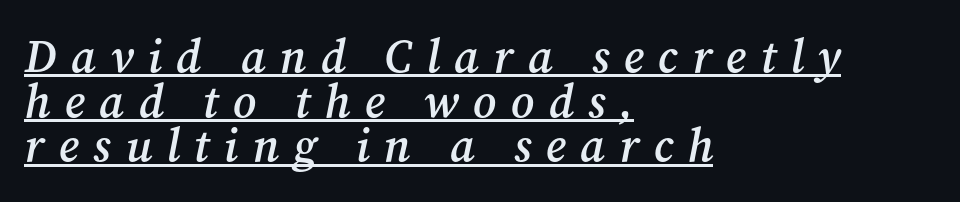
Q: Is the text bold? A: Semi-bold.
Q: Is the text italic (slanted)? A: Yes, it leans right by about 12 degrees.
Q: Is the typeface a serif or a sans-serif typeface? A: Serif.
Q: Is the text underlined? A: Yes.
Q: How is the paragraph aligned? A: Left-aligned.
Q: Is the spacing between letters normal or unusually wide? A: Unusually wide.
Q: Is the spacing between lines tight, normal or loose? A: Tight.
Q: Width (condensed, normal, or wide)? A: Normal.
Q: Stroke contrast? A: Medium.
Q: x-height? A: Medium.
Q: Monospaced? A: No.
